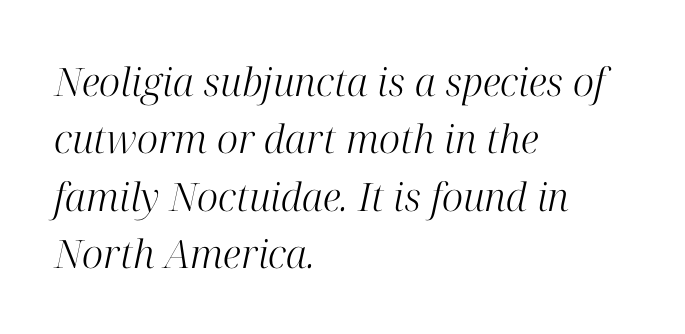
{"serif": "yes", "italic": "yes", "lean": "right", "slant_degrees": 12, "bold": "no", "weight": "light", "width": "normal", "stroke_contrast": "high", "x_height": "medium", "monospaced": "no", "underline": "no", "align": "left", "line_spacing": "normal", "line_spacing_ratio": 1.47, "letter_spacing": "normal", "letter_spacing_em": 0.0, "glyph_px": 39}
